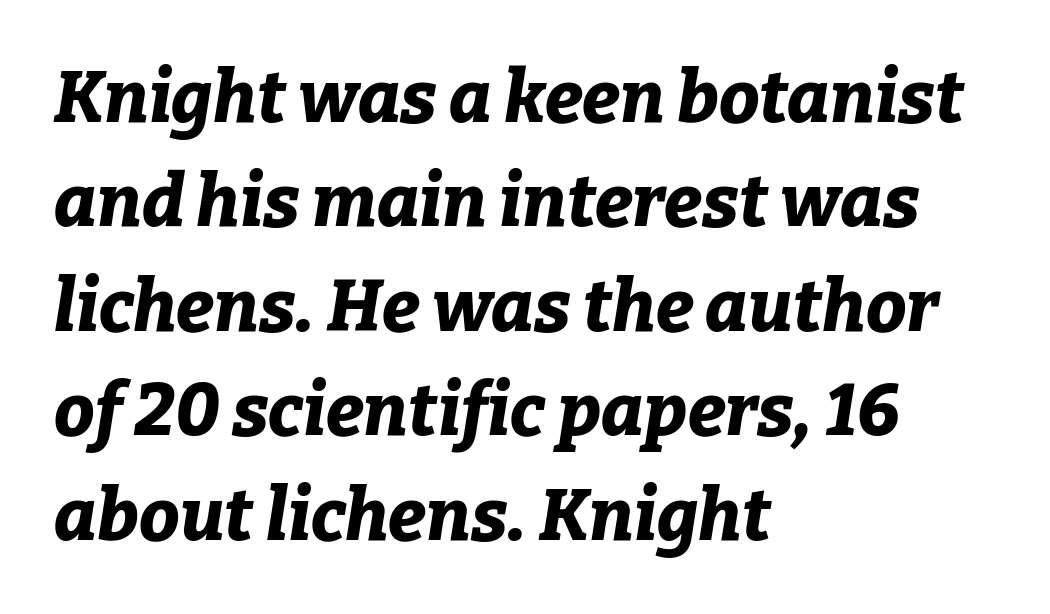
{"italic": "yes", "lean": "right", "slant_degrees": 9, "bold": "yes", "weight": "bold", "width": "normal", "stroke_contrast": "low", "x_height": "medium", "monospaced": "no", "underline": "no", "align": "left", "line_spacing": "normal", "line_spacing_ratio": 1.45, "letter_spacing": "normal", "letter_spacing_em": 0.0, "glyph_px": 72}
